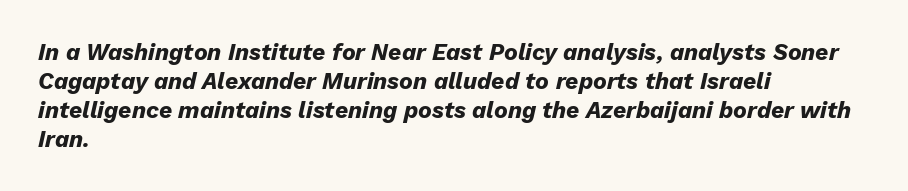
{"italic": "yes", "lean": "right", "slant_degrees": 13, "bold": "yes", "underline": "no", "align": "left", "line_spacing": "normal", "line_spacing_ratio": 1.26, "letter_spacing": "normal", "letter_spacing_em": 0.0, "glyph_px": 23}
